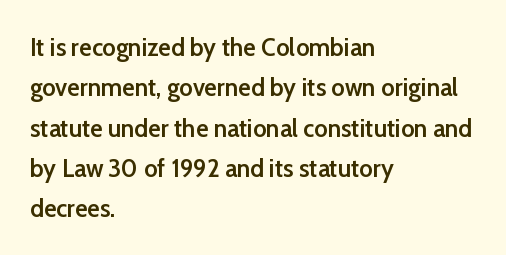
{"italic": "no", "bold": "semi", "underline": "no", "align": "left", "line_spacing": "normal", "line_spacing_ratio": 1.55, "letter_spacing": "normal", "letter_spacing_em": 0.0, "glyph_px": 26}
